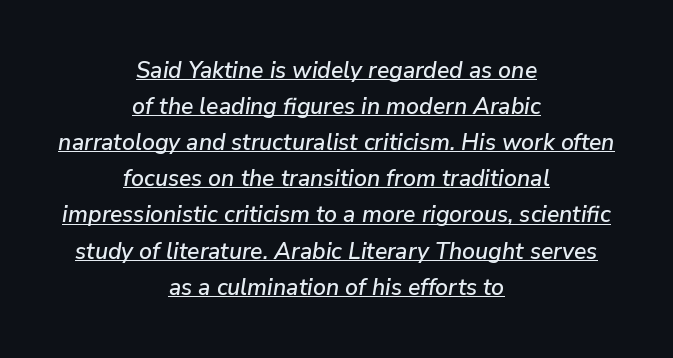
Q: Is the text italic (slanted)? A: Yes, it leans right by about 9 degrees.
Q: Is the text underlined? A: Yes.
Q: How is the paragraph aligned? A: Centered.
Q: Is the spacing between letters normal or unusually wide? A: Normal.
Q: Is the spacing between lines tight, normal or loose? A: Normal.
